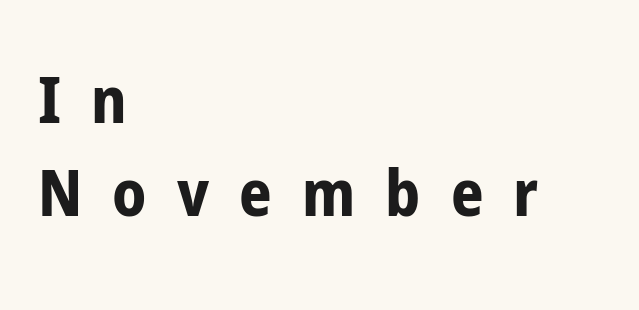
{"serif": "no", "italic": "no", "bold": "yes", "weight": "bold", "width": "condensed", "stroke_contrast": "low", "x_height": "medium", "monospaced": "no", "underline": "no", "align": "left", "line_spacing": "normal", "line_spacing_ratio": 1.45, "letter_spacing": "wide", "letter_spacing_em": 0.47, "glyph_px": 64}
